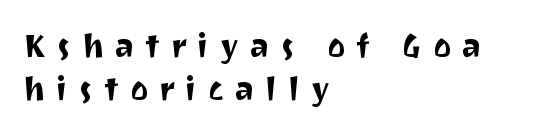
The passage shown is typed in a proportional face where columns would drift. Every row of glyphs begins at an identical x-position on the left. Beneath every word, the page is bare. Regarding leading, the lines here are spaced in the standard way. Each letter's strokes conclude bluntly, with no projecting serifs.
